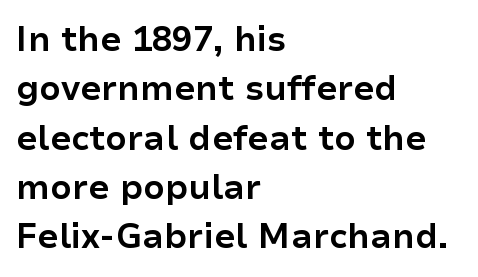
Caption: standard tracking, unaltered. Compared with a centered layout, this one pins lines to the left instead. Type style note: lacks serifs. No word sits above an underline. The rendering uses a bold face; every stroke is thick and dark. Looks like regular typesetting: each glyph gets only the width it needs.
